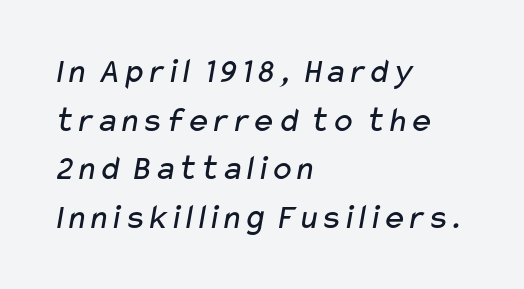
Q: Is the text bold? A: No.
Q: Is the typeface a serif or a sans-serif typeface? A: Sans-serif.
Q: Is the text underlined? A: No.
Q: How is the paragraph aligned? A: Left-aligned.
Q: Is the spacing between letters normal or unusually wide? A: Normal.
Q: Is the spacing between lines tight, normal or loose? A: Normal.
Q: Width (condensed, normal, or wide)? A: Wide.
Q: Stroke contrast? A: Low.
Q: x-height? A: Medium.
Q: Monospaced? A: No.
